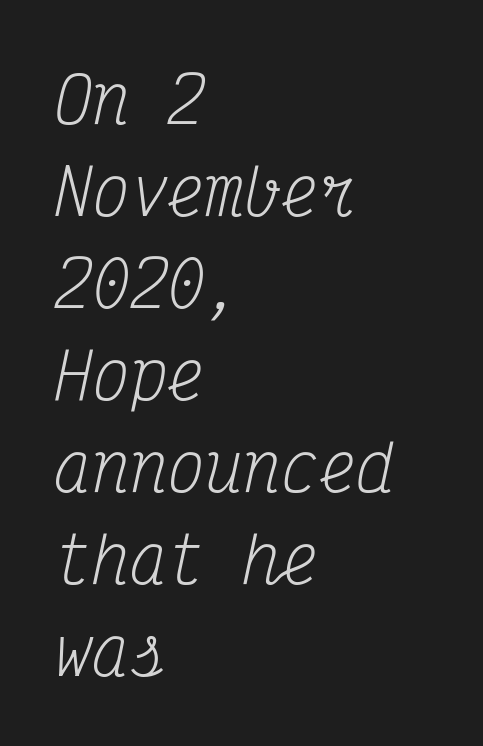
The image shows 63 px regular-weight, condensed serif type, italic (leaning right), monospaced; set left-aligned, normal line spacing (1.46x), normal letter spacing, not underlined; medium stroke contrast and a medium x-height.
